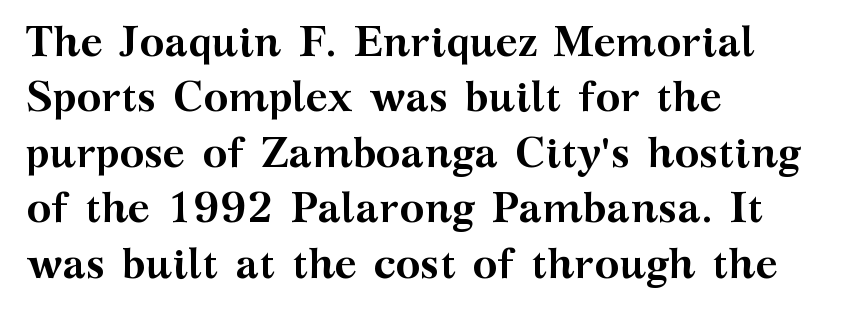
{"serif": "yes", "italic": "no", "bold": "yes", "weight": "semibold", "width": "wide", "stroke_contrast": "medium", "x_height": "medium", "monospaced": "no", "underline": "no", "align": "left", "line_spacing": "normal", "line_spacing_ratio": 1.32, "letter_spacing": "normal", "letter_spacing_em": 0.0, "glyph_px": 42}
